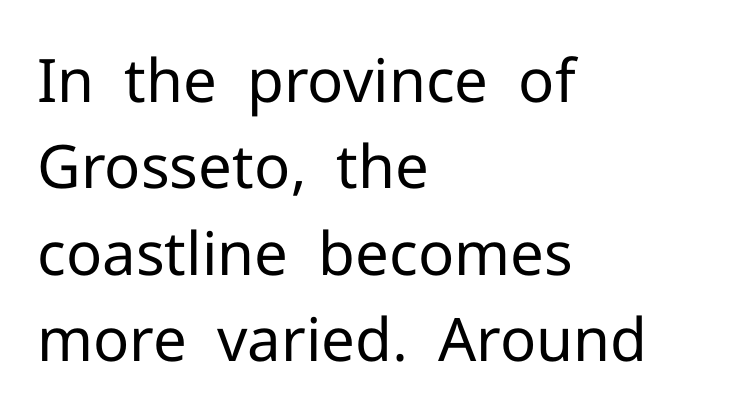
The image shows 60 px regular-weight sans-serif type, upright; set left-aligned, normal line spacing (1.44x), normal letter spacing, not underlined; low stroke contrast and a medium x-height.
